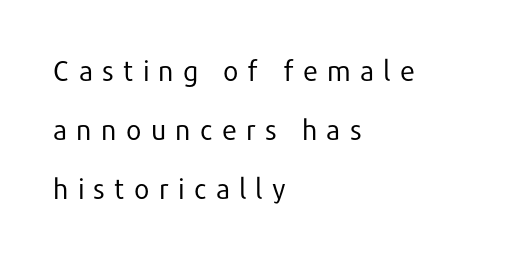
Q: Is the text bold? A: No.
Q: Is the text italic (slanted)? A: No, it is upright.
Q: Is the typeface a serif or a sans-serif typeface? A: Sans-serif.
Q: Is the text underlined? A: No.
Q: How is the paragraph aligned? A: Left-aligned.
Q: Is the spacing between letters normal or unusually wide? A: Unusually wide.
Q: Is the spacing between lines tight, normal or loose? A: Loose.
Q: Width (condensed, normal, or wide)? A: Normal.
Q: Stroke contrast? A: Low.
Q: x-height? A: Medium.
Q: Monospaced? A: No.
